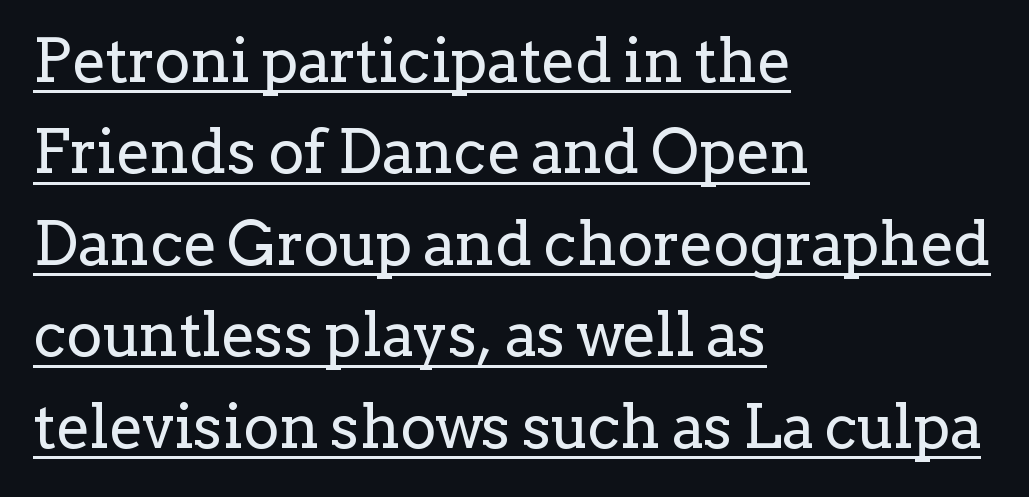
Does the copy run flush right? No — it runs flush left. Has an underline been added? It has. Counters stay open thanks to moderate or lighter strokes. Serif or sans? Serif — the stroke terminals have little feet. The passage shown stacks its lines at a standard gap. This sample uses plain, unmodified letter spacing.
